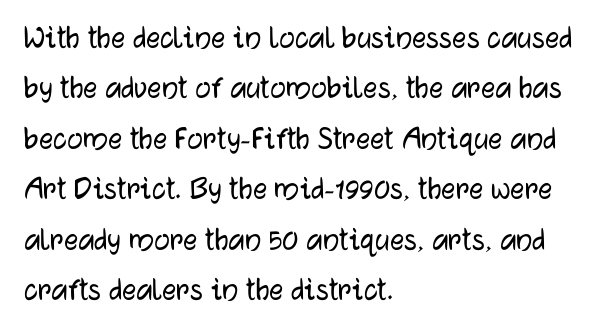
{"serif": "no", "italic": "no", "width": "normal", "stroke_contrast": "low", "x_height": "medium", "monospaced": "no", "underline": "no", "align": "left", "line_spacing": "normal", "line_spacing_ratio": 1.44, "letter_spacing": "normal", "letter_spacing_em": 0.0, "glyph_px": 35}
